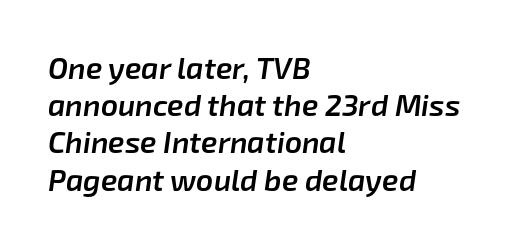
A typesetter would mark this as italic. Typesetter's note: demi weight, one step under bold. Is this a fixed-width face? No — the glyphs have proportional, varying widths. Bare-footed words on every line. The tracking reads as untouched default to a designer's eye.
